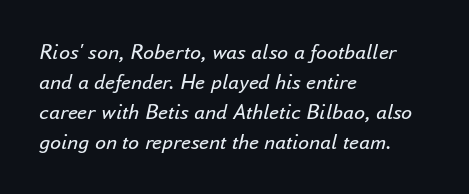
Notice how the stems are inclined rather than vertical — that's the hallmark of italics. Clear beneath every line of the passage. Typeset ragged right — the left edge is the straight one. The letterforms sit at book weight or below. Tracking here is standard; glyphs follow each other at the usual distance. Successive baselines arrive at the customary interval.
